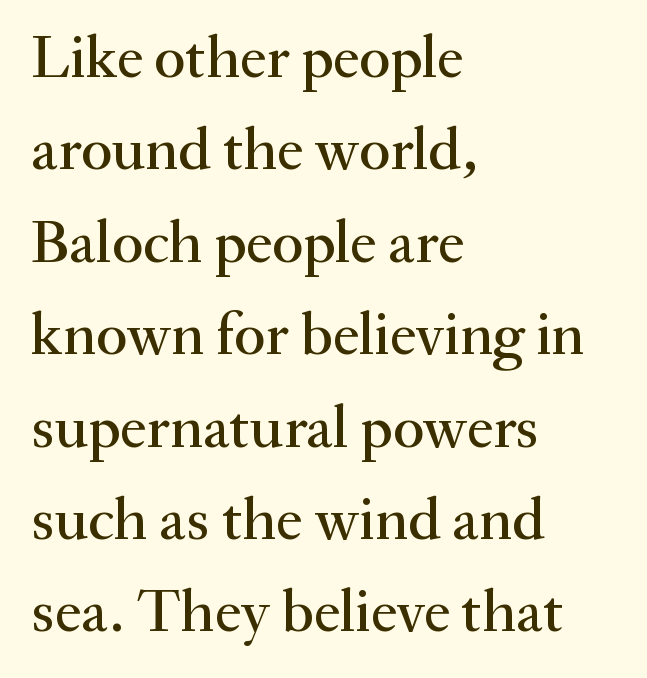
No italicization has been applied; the sample stays upright. A student would call this left alignment; a typographer would say flush left, rag right. If you measured baseline to baseline, you'd find a middling distance. Descenders hang freely into open space. You could not count columns in this text — the font is proportionally spaced.
